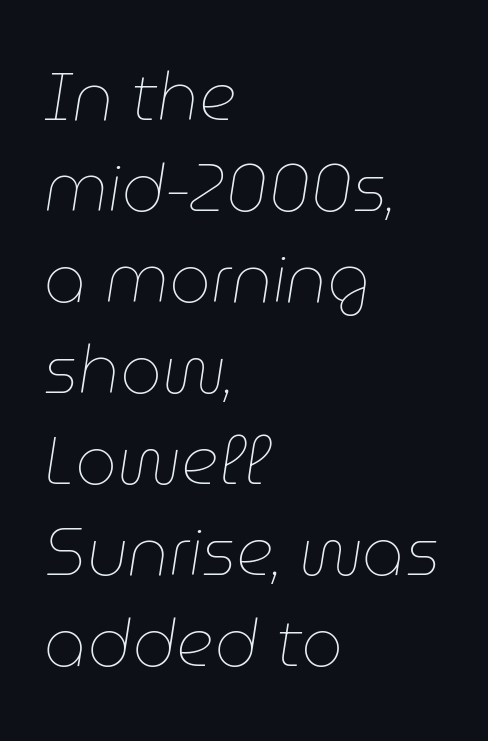
The image shows 66 px thin type, italic (leaning right); set left-aligned, normal line spacing (1.38x), normal letter spacing, not underlined; low stroke contrast and a medium x-height.
